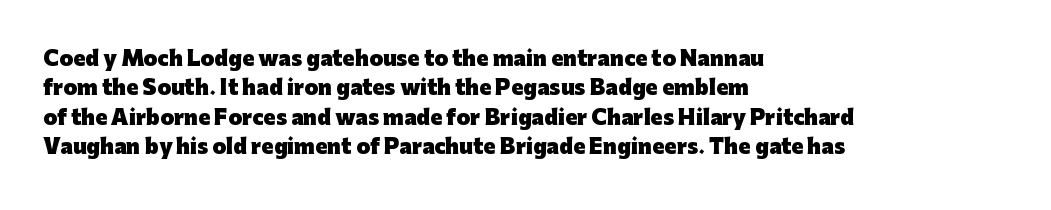
The image shows 20 px bold type, upright; set left-aligned, normal line spacing (1.47x), normal letter spacing, not underlined.
